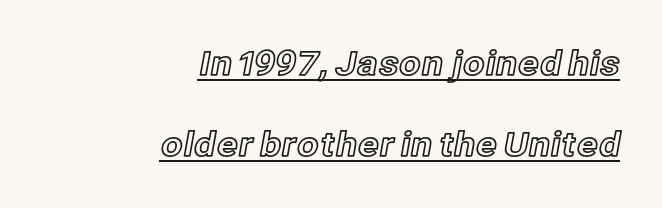
Honestly, the rows look like they've been pulled way apart. Layout note: lines flush right. Compared with undecorated copy, this sample adds a rule below the words.
